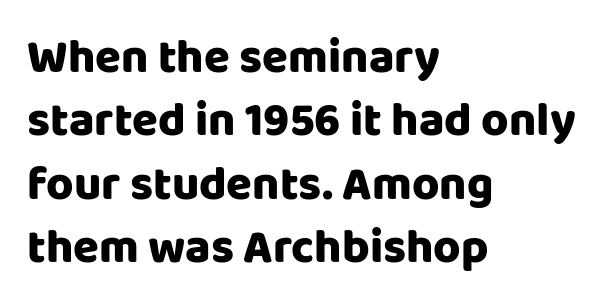
Q: Is the text italic (slanted)? A: No, it is upright.
Q: Is the typeface a serif or a sans-serif typeface? A: Sans-serif.
Q: Is the text underlined? A: No.
Q: How is the paragraph aligned? A: Left-aligned.
Q: Is the spacing between letters normal or unusually wide? A: Normal.
Q: Is the spacing between lines tight, normal or loose? A: Normal.
Q: Width (condensed, normal, or wide)? A: Normal.
Q: Stroke contrast? A: Low.
Q: x-height? A: Large.
Q: Monospaced? A: No.
